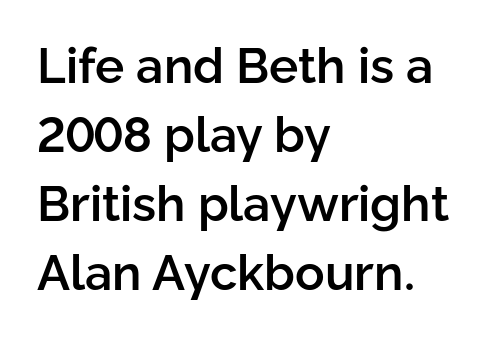
The passage is arranged the way most books set body copy — flush left. Rows of type keep a routine distance in the vertical direction. Notice how the stems are strictly vertical — no italics here. Clear beneath every line of the passage.
